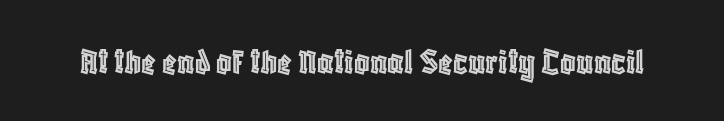
Q: Is the text italic (slanted)? A: No, it is upright.
Q: Is the text underlined? A: No.
Q: Is the spacing between letters normal or unusually wide? A: Normal.
Q: Width (condensed, normal, or wide)? A: Condensed.
Q: x-height? A: Large.
Q: Monospaced? A: No.
